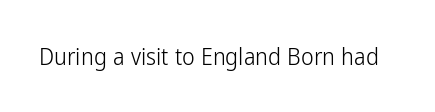
Only glyphs here, with clear space below each row. Notice how the stems are strictly vertical — no italics here. Between one letter and the next there's only the usual sliver of space. Is this a heavy cut? Hardly; it is regular or lighter.
